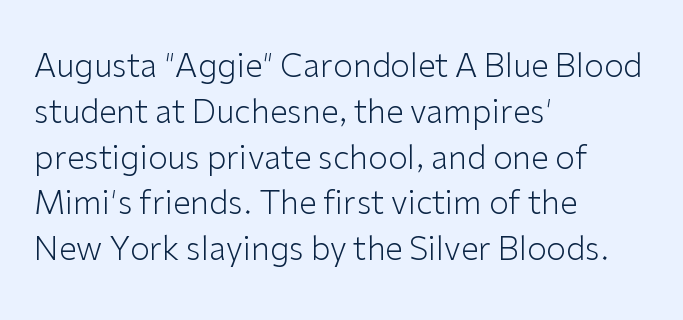
Standard letterfit; no display-style spreading of the glyphs. On a weight scale, this lands at 450 or below. The glyphs in this specimen are sans serif. Each letter keeps its own natural width here, so spacing adapts to shape. The glyphs are unaccompanied by any horizontal stroke below them.
